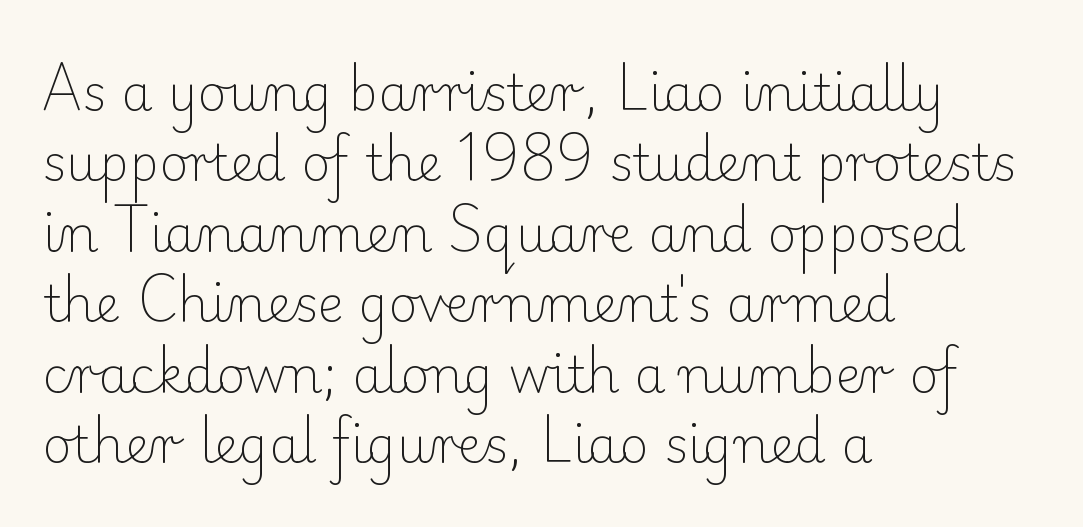
Students, note that the glyphs here touch the page at normal intervals. Interline gaps are of average width in this sample. This is the regular roman posture of the typeface. The letters advance in unequal steps, a hallmark of proportional type. Alignment: flush left. Letterform terminals end in serifs throughout the passage.
